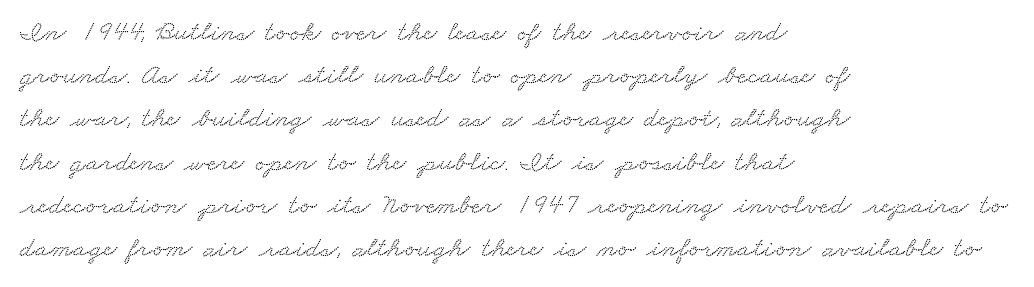
The image shows 29 px wide serif type; set left-aligned, normal line spacing (1.49x), normal letter spacing, not underlined; low stroke contrast and a small x-height.
